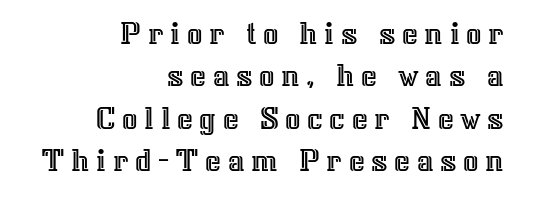
Q: Is the text italic (slanted)? A: No, it is upright.
Q: Is the text underlined? A: No.
Q: How is the paragraph aligned? A: Right-aligned.
Q: Is the spacing between lines tight, normal or loose? A: Normal.
Q: Width (condensed, normal, or wide)? A: Normal.
Q: x-height? A: Medium.
Q: Monospaced? A: No.
